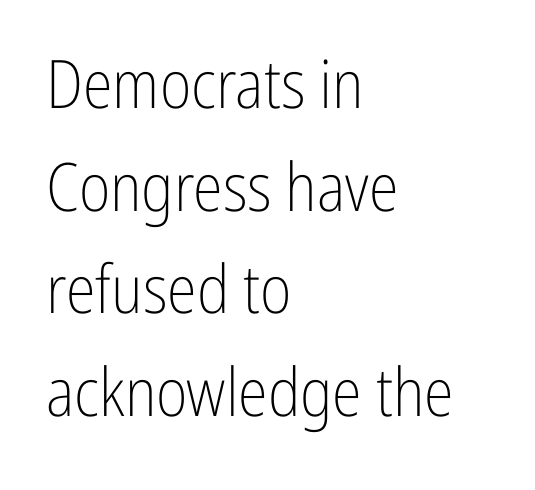
{"serif": "no", "italic": "no", "bold": "no", "weight": "light", "width": "condensed", "stroke_contrast": "low", "x_height": "medium", "monospaced": "no", "underline": "no", "align": "left", "line_spacing": "normal", "line_spacing_ratio": 1.53, "letter_spacing": "normal", "letter_spacing_em": 0.0, "glyph_px": 67}
